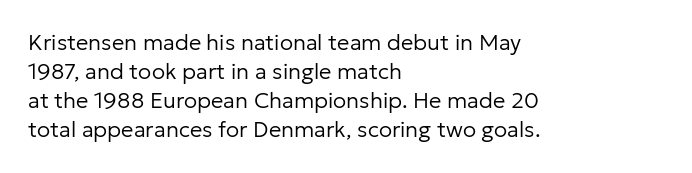
Q: Is the text bold? A: No.
Q: Is the text italic (slanted)? A: No, it is upright.
Q: Is the text underlined? A: No.
Q: How is the paragraph aligned? A: Left-aligned.
Q: Is the spacing between letters normal or unusually wide? A: Normal.
Q: Is the spacing between lines tight, normal or loose? A: Normal.
